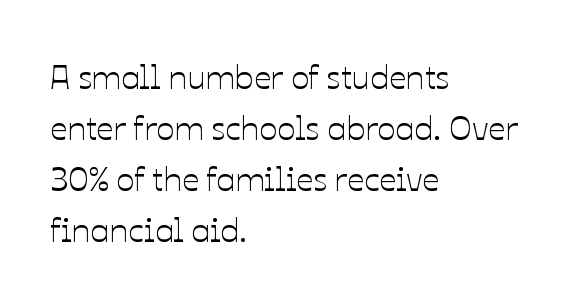
{"italic": "no", "width": "normal", "stroke_contrast": "low", "x_height": "medium", "monospaced": "no", "underline": "no", "align": "left", "line_spacing": "normal", "line_spacing_ratio": 1.5, "letter_spacing": "normal", "letter_spacing_em": 0.0, "glyph_px": 34}
